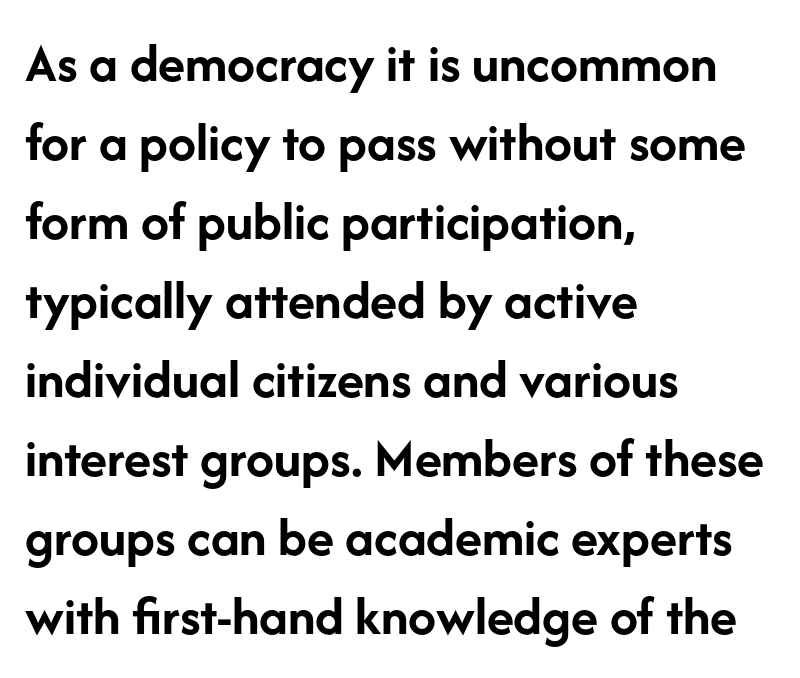
The image shows 56 px semibold sans-serif type, upright; set left-aligned, normal line spacing (1.41x), normal letter spacing, not underlined; low stroke contrast and a medium x-height.
